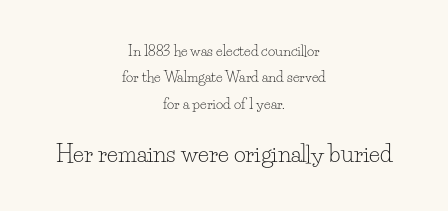
The image shows 23 px text type, upright; set centered, line spacing 1.88x, normal letter spacing, not underlined; the second (bottom) block is 1.64x larger.
